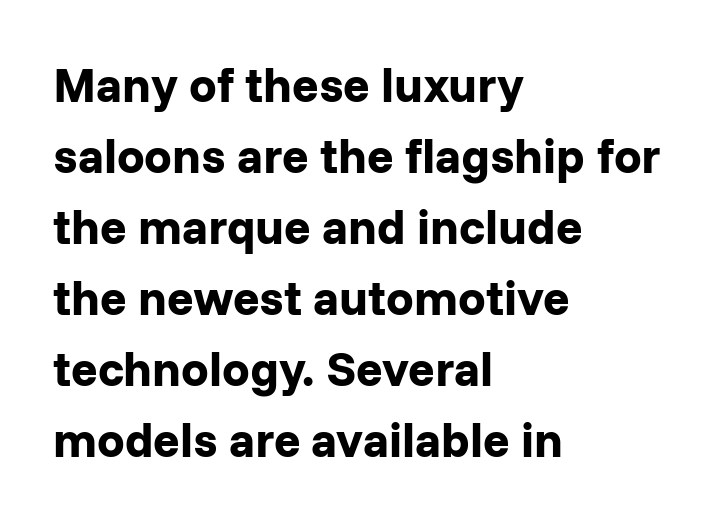
The image shows 49 px bold sans-serif type, upright; set left-aligned, normal line spacing (1.45x), normal letter spacing, not underlined; low stroke contrast and a medium x-height.
